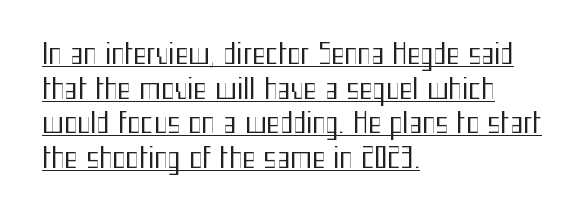
Reading down the block, your eye returns to a fixed left position each line. What stands out about the letter spacing? Nothing — it is the standard amount. When letters stand straight like this, we call the style roman or upright. Counters stay open thanks to moderate or lighter strokes.
